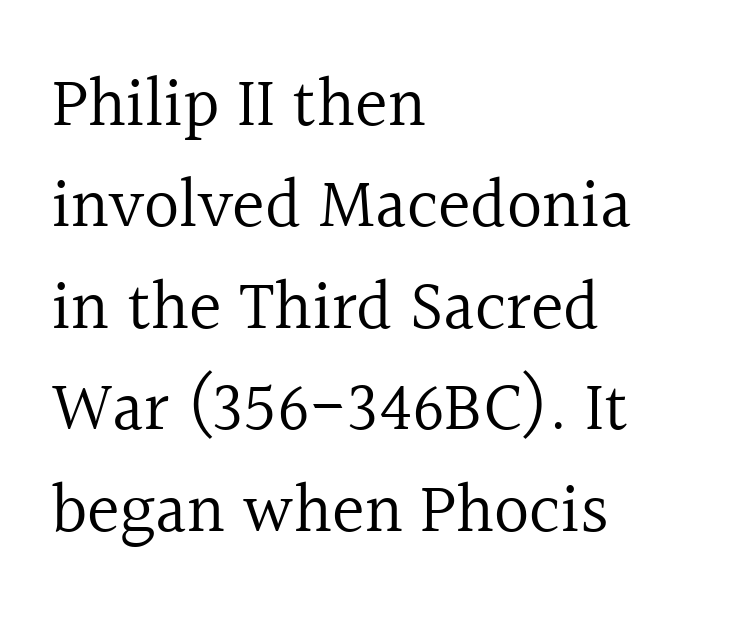
{"serif": "yes", "italic": "no", "bold": "no", "weight": "regular", "width": "normal", "x_height": "medium", "monospaced": "no", "underline": "no", "align": "left", "line_spacing": "normal", "line_spacing_ratio": 1.47, "letter_spacing": "normal", "letter_spacing_em": 0.0, "glyph_px": 69}
